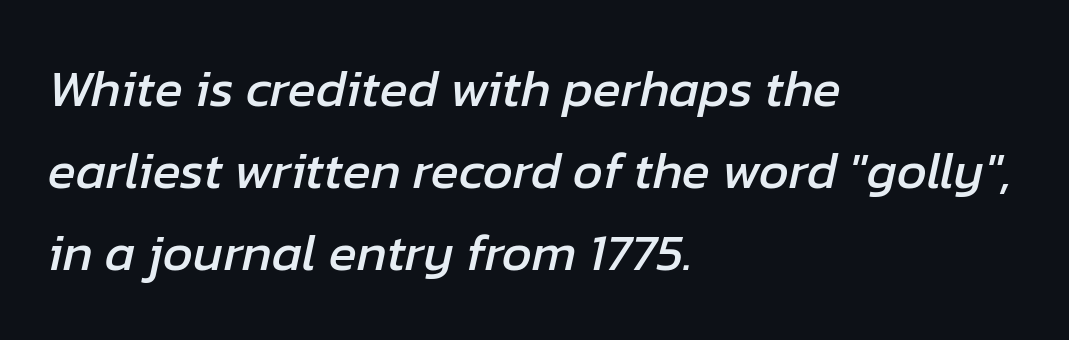
{"italic": "yes", "lean": "right", "slant_degrees": 12, "width": "normal", "stroke_contrast": "low", "x_height": "medium", "monospaced": "no", "underline": "no", "align": "left", "line_spacing": "normal", "line_spacing_ratio": 1.58, "letter_spacing": "normal", "letter_spacing_em": 0.0, "glyph_px": 52}
